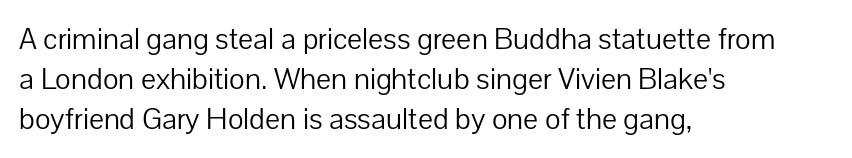
The image shows 30 px light sans-serif type, upright; set left-aligned, normal line spacing (1.34x), normal letter spacing, not underlined; low stroke contrast and a medium x-height.
